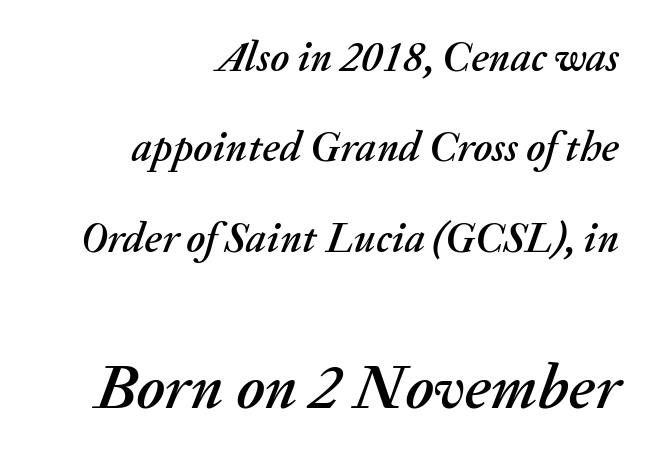
Which chunk is bigger? The second one — the bottom block dwarfs the top. Does the lettering tilt? It does — this is italic. The type is set solid horizontally, with unmodified tracking. The lines are quadded right. The passage shown stacks its lines with a broad gap.
